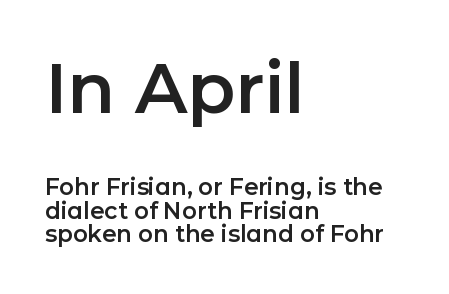
The image shows 70 px sans-serif type, upright; set left-aligned, tight line spacing (1.02x), normal letter spacing, not underlined; the first (top) block is 3.04x larger; low stroke contrast and a medium x-height.
